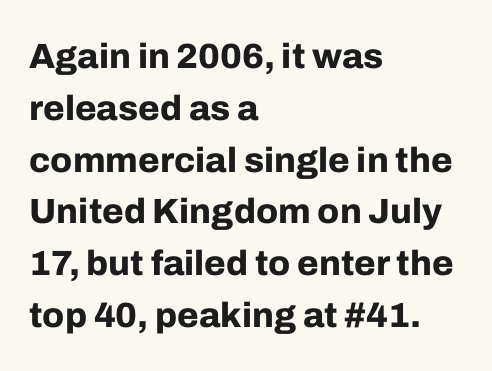
The image shows 35 px bold sans-serif type, upright; set left-aligned, normal line spacing (1.48x), normal letter spacing, not underlined; low stroke contrast and a medium x-height.
